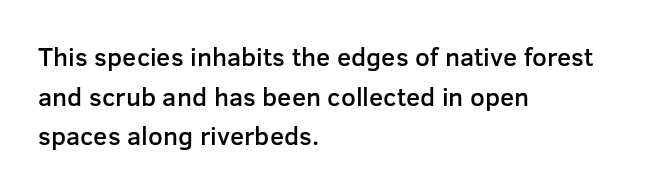
If you measured baseline to baseline, you'd find a middling distance. The typesetting leans somewhat heavy: a semibold. Which margin do the lines hug? The left one — the right edge is uneven. The font's upright variant was chosen for this text.
